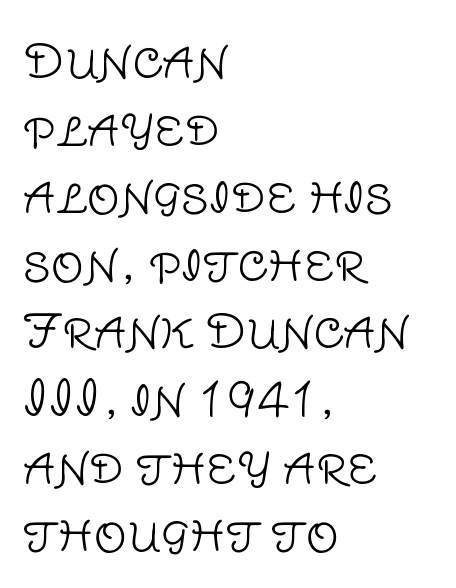
{"serif": "no", "bold": "no", "weight": "light", "width": "normal", "stroke_contrast": "low", "x_height": "large", "monospaced": "no", "underline": "no", "align": "left", "line_spacing": "normal", "line_spacing_ratio": 1.47, "letter_spacing": "normal", "letter_spacing_em": 0.0, "glyph_px": 46}
